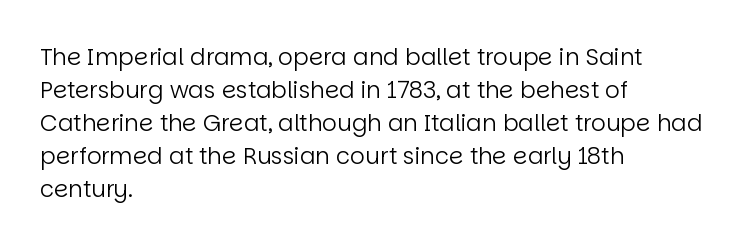
{"italic": "no", "bold": "no", "underline": "no", "align": "left", "line_spacing": "normal", "line_spacing_ratio": 1.44, "letter_spacing": "normal", "letter_spacing_em": 0.0, "glyph_px": 23}
